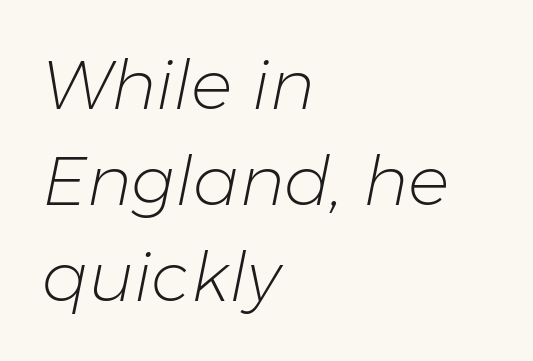
The image shows 69 px light type, italic (leaning right); set left-aligned, normal line spacing (1.39x), normal letter spacing, not underlined; low stroke contrast and a medium x-height.
